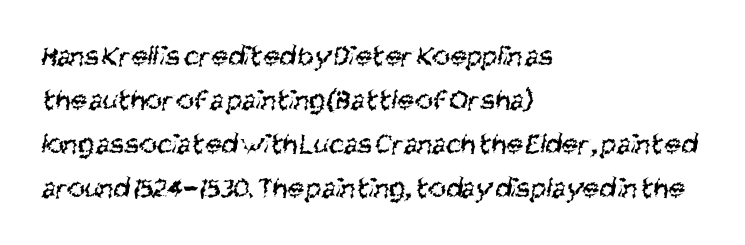
{"serif": "no", "bold": "no", "weight": "regular", "width": "condensed", "stroke_contrast": "medium", "x_height": "large", "monospaced": "no", "underline": "no", "align": "left", "line_spacing": "normal", "line_spacing_ratio": 1.47, "letter_spacing": "normal", "letter_spacing_em": 0.0, "glyph_px": 30}
